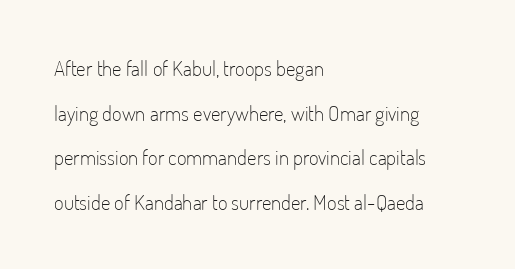
The image shows 21 px text type, upright; set left-aligned, loose line spacing (2.12x), normal letter spacing, not underlined.
